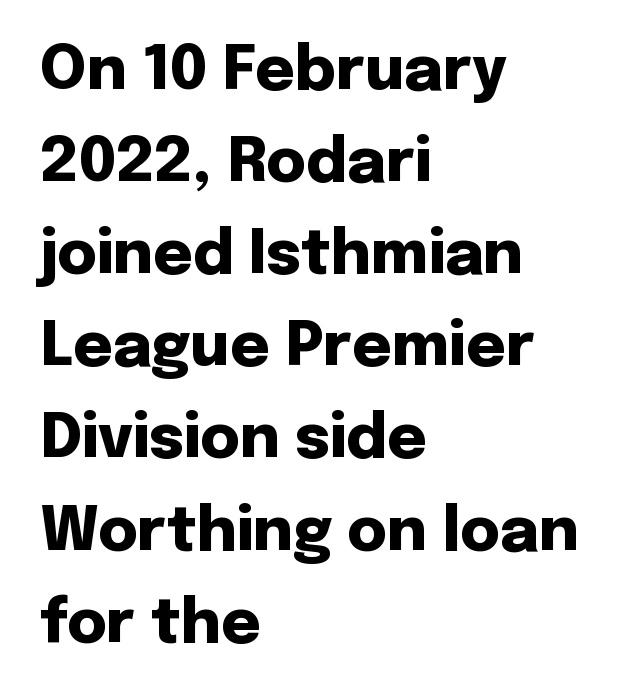
The image shows 61 px heavy sans-serif type, upright; set left-aligned, normal line spacing (1.51x), normal letter spacing, not underlined; low stroke contrast and a medium x-height.
